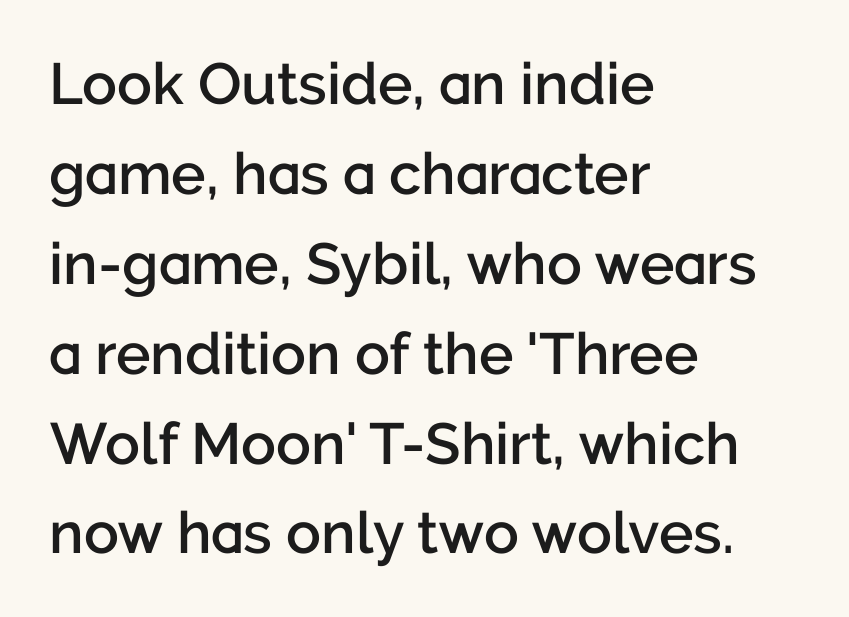
The image shows 58 px semibold sans-serif type, upright; set left-aligned, normal line spacing (1.55x), normal letter spacing, not underlined; low stroke contrast and a medium x-height.
